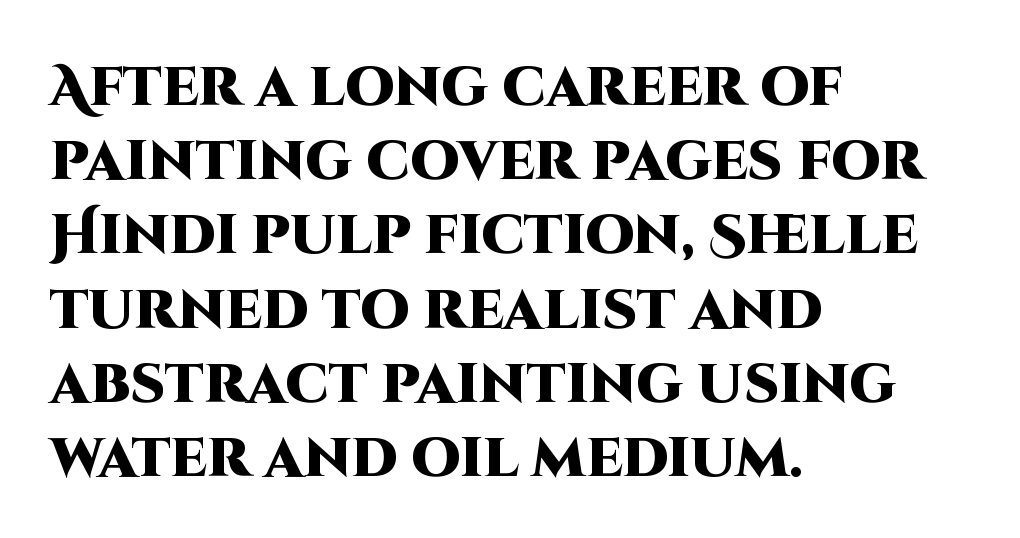
The image shows 55 px heavy sans-serif type, upright; set left-aligned, normal line spacing (1.35x), normal letter spacing, not underlined; high stroke contrast and a large x-height.
